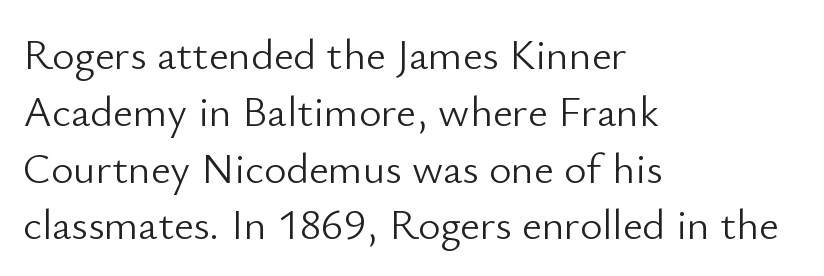
The image shows 43 px light sans-serif type, upright; set left-aligned, normal line spacing (1.32x), normal letter spacing, not underlined; low stroke contrast and a small x-height.
